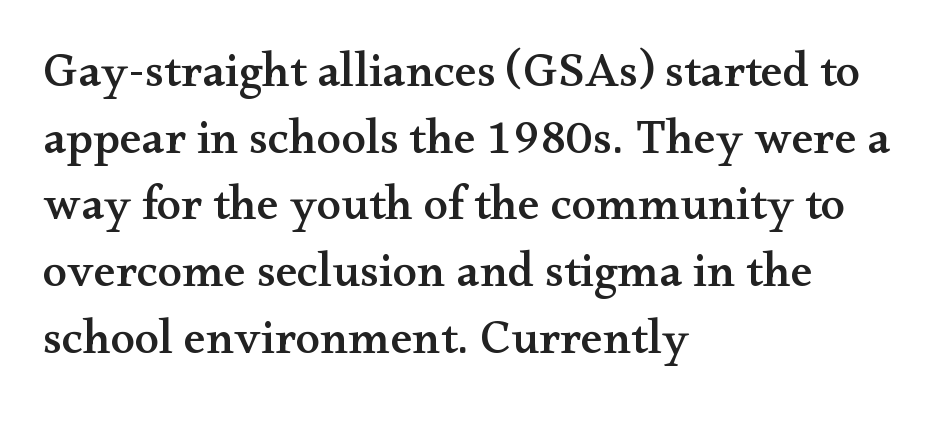
Q: Is the text italic (slanted)? A: No, it is upright.
Q: Is the typeface a serif or a sans-serif typeface? A: Serif.
Q: Is the text underlined? A: No.
Q: How is the paragraph aligned? A: Left-aligned.
Q: Is the spacing between letters normal or unusually wide? A: Normal.
Q: Is the spacing between lines tight, normal or loose? A: Normal.
Q: Width (condensed, normal, or wide)? A: Wide.
Q: Stroke contrast? A: Medium.
Q: x-height? A: Small.
Q: Monospaced? A: No.
